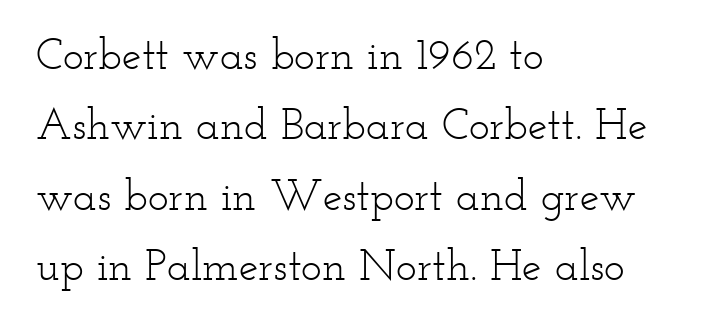
This sample is left-justified, so line endings fall wherever the words run out. The typeface chosen for these lines features serifs. No chunkiness to these letters — they're not bold. The passage shown has conventional tracking throughout. The foot of each line stays bare and open.
